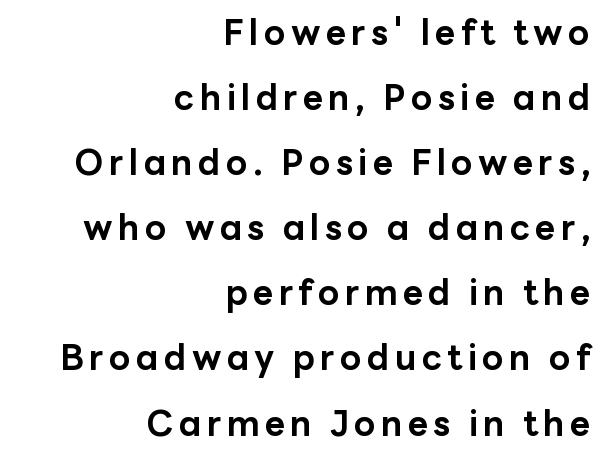
Nope, no serifs anywhere on these letters. Just letters on the line, the space beneath them empty. Do the characters align in a grid? No, the font is proportional. Alignment: flush right. Rendered with straight, roman letterforms. Typesetter's note: full bold, strokes at maximum text heaviness.
